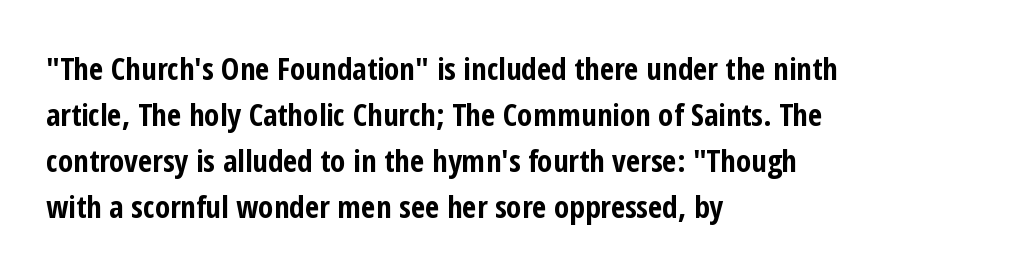
The horizontal fit of the characters is conventional and even. If you drew a line through each stem, it would be perfectly vertical. Line starts are locked; line ends wander. Its strokes are broad and dark, the hallmark of bold type. Letterform terminals end flat and unadorned throughout the passage.
